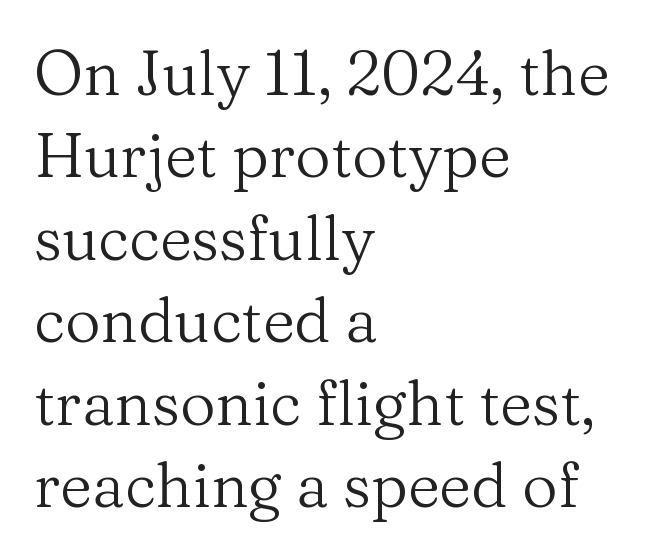
The image shows 62 px regular-weight serif type, upright; set left-aligned, normal line spacing (1.33x), normal letter spacing, not underlined; medium stroke contrast and a medium x-height.
